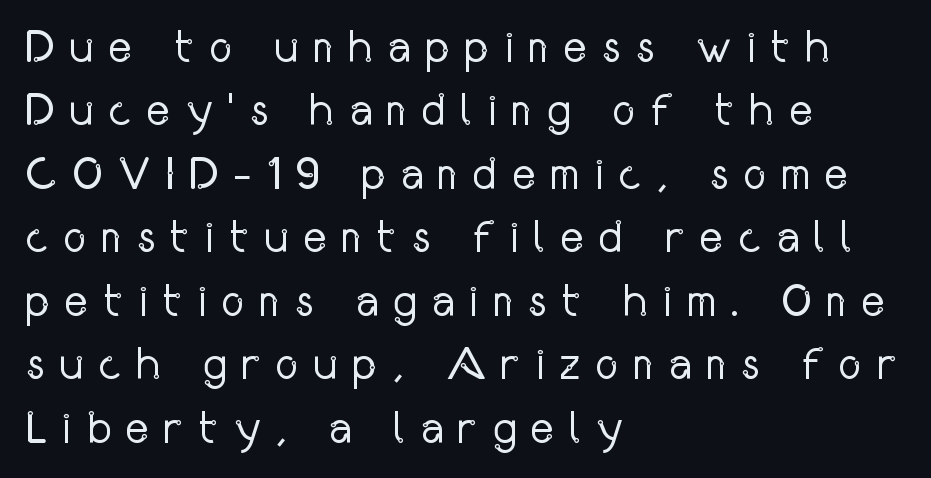
Q: Is the text bold? A: No.
Q: Is the text italic (slanted)? A: No, it is upright.
Q: Is the typeface a serif or a sans-serif typeface? A: Sans-serif.
Q: Is the text underlined? A: No.
Q: How is the paragraph aligned? A: Left-aligned.
Q: Is the spacing between letters normal or unusually wide? A: Unusually wide.
Q: Is the spacing between lines tight, normal or loose? A: Normal.
Q: Width (condensed, normal, or wide)? A: Condensed.
Q: Stroke contrast? A: Low.
Q: x-height? A: Medium.
Q: Monospaced? A: No.
